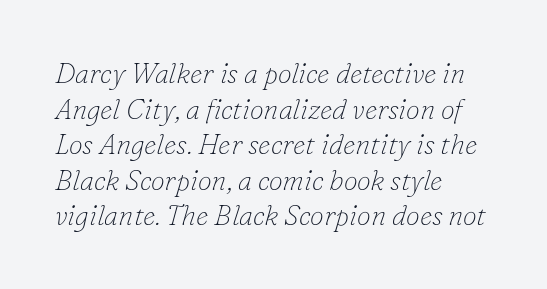
Characters are canted at an angle relative to the baseline's perpendicular. Bare-footed words on every line. The typeface has the unassuming heft of standard copy or less. Small tapered or slab feet sit at the stroke ends, so this counts as serif.
